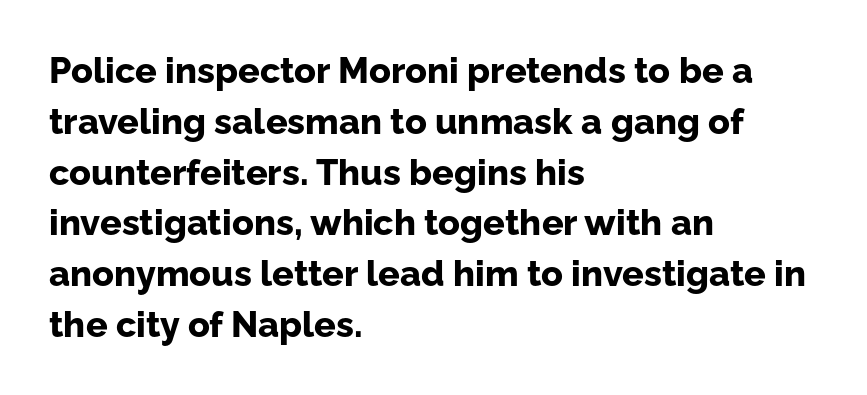
{"serif": "no", "italic": "no", "bold": "yes", "weight": "bold", "width": "normal", "stroke_contrast": "low", "x_height": "medium", "monospaced": "no", "underline": "no", "align": "left", "line_spacing": "normal", "line_spacing_ratio": 1.41, "letter_spacing": "normal", "letter_spacing_em": 0.0, "glyph_px": 36}
